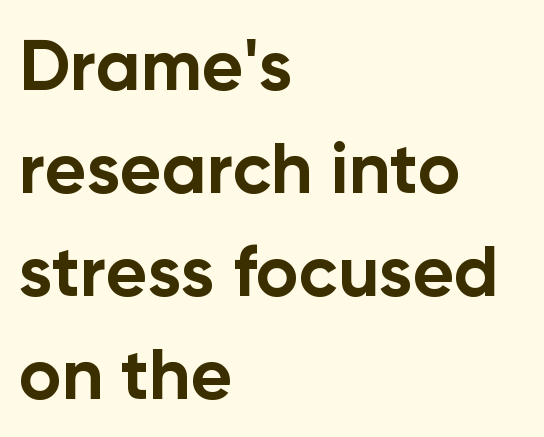
Q: Is the text bold? A: Yes.
Q: Is the text italic (slanted)? A: No, it is upright.
Q: Is the typeface a serif or a sans-serif typeface? A: Sans-serif.
Q: Is the text underlined? A: No.
Q: How is the paragraph aligned? A: Left-aligned.
Q: Is the spacing between letters normal or unusually wide? A: Normal.
Q: Is the spacing between lines tight, normal or loose? A: Normal.
Q: Width (condensed, normal, or wide)? A: Normal.
Q: Stroke contrast? A: Low.
Q: x-height? A: Medium.
Q: Monospaced? A: No.
